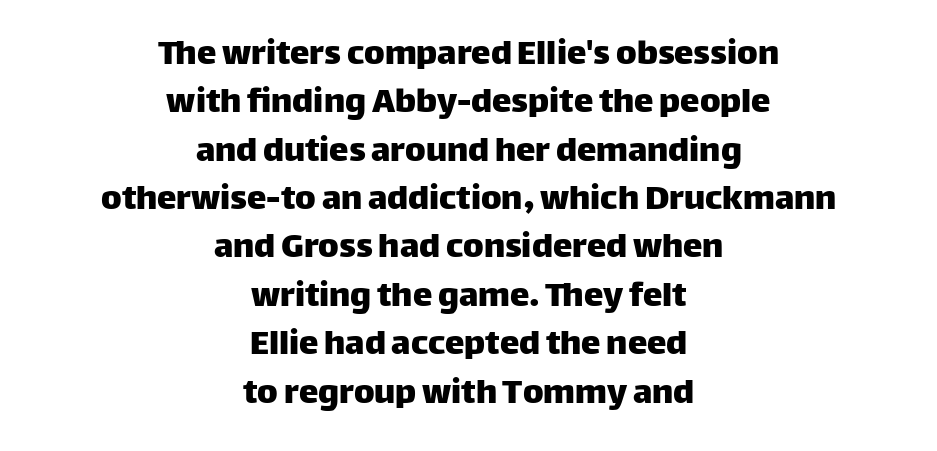
{"serif": "no", "italic": "no", "width": "normal", "stroke_contrast": "low", "x_height": "large", "monospaced": "no", "underline": "no", "align": "center", "line_spacing_ratio": 1.24, "letter_spacing": "normal", "letter_spacing_em": 0.0, "glyph_px": 39}
